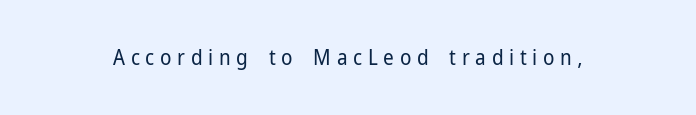
Q: Is the text bold? A: No.
Q: Is the text italic (slanted)? A: No, it is upright.
Q: Is the text underlined? A: No.
Q: Is the spacing between letters normal or unusually wide? A: Unusually wide.
